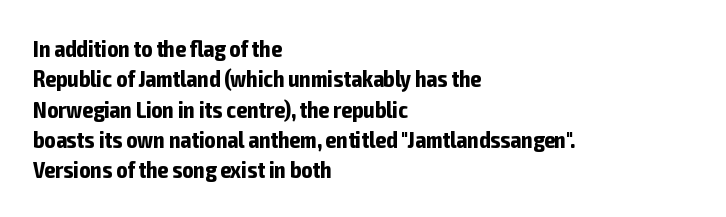
Q: Is the text bold? A: Yes.
Q: Is the text italic (slanted)? A: No, it is upright.
Q: Is the text underlined? A: No.
Q: How is the paragraph aligned? A: Left-aligned.
Q: Is the spacing between letters normal or unusually wide? A: Normal.
Q: Is the spacing between lines tight, normal or loose? A: Normal.
